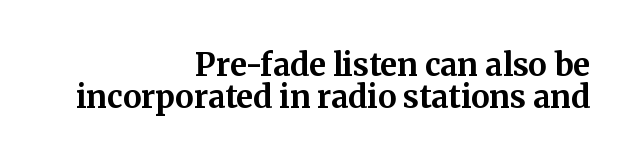
Does the leading feel generous? Not at all — it's pinched. The designer went with a serif here, giving each stem small feet. The rendering uses natural spacing where letterforms have individual widths. Characters follow at the spacing the type designer built in.
